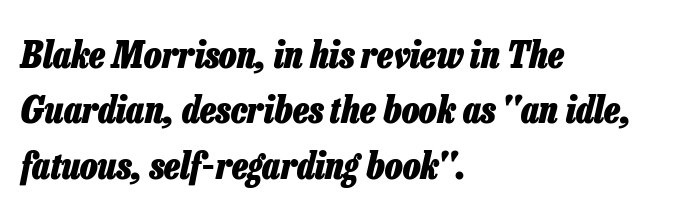
The image shows 37 px heavy, condensed type, italic (leaning right); set left-aligned, normal line spacing (1.5x), normal letter spacing, not underlined; low stroke contrast and a medium x-height.
